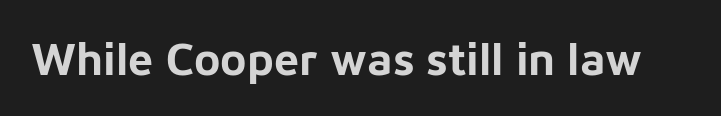
{"serif": "no", "italic": "no", "bold": "yes", "weight": "bold", "width": "normal", "stroke_contrast": "low", "x_height": "medium", "monospaced": "no", "underline": "no", "letter_spacing": "normal", "letter_spacing_em": 0.0, "glyph_px": 45}
